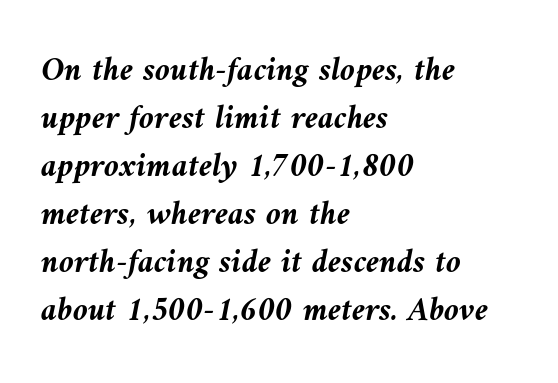
The image shows 34 px semibold type, italic (leaning left); set left-aligned, normal line spacing (1.41x), normal letter spacing, not underlined; medium stroke contrast and a medium x-height.
